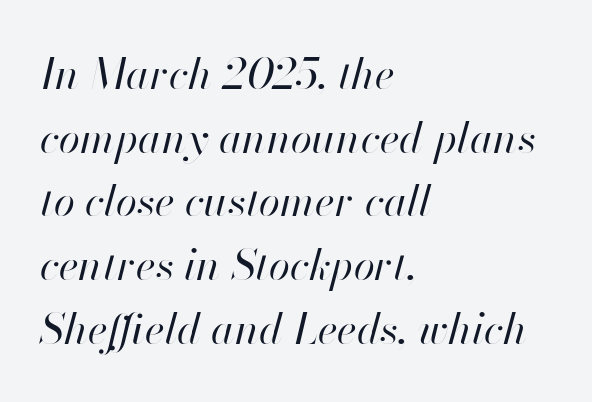
The image shows 43 px regular-weight type, italic (leaning right); set left-aligned, normal line spacing (1.48x), normal letter spacing, not underlined; high stroke contrast and a small x-height.
